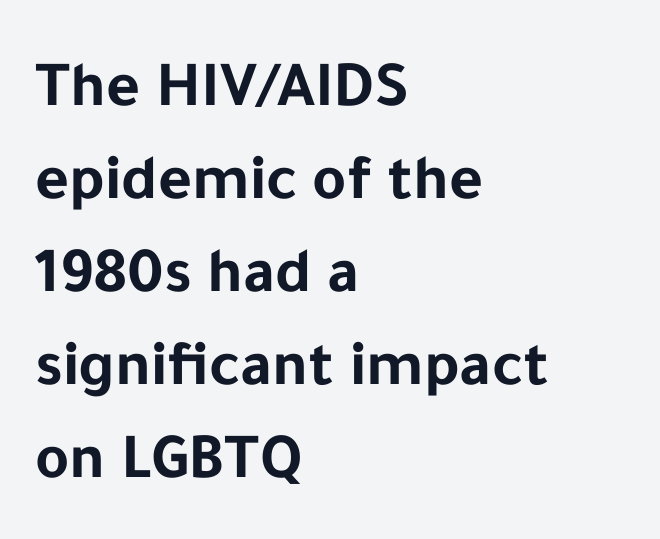
The image shows 65 px bold sans-serif type, upright; set left-aligned, normal line spacing (1.43x), normal letter spacing, not underlined; low stroke contrast and a medium x-height.
